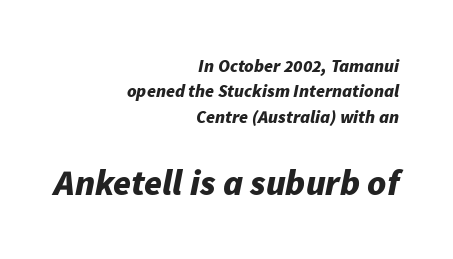
A clean baseline with only descenders dipping below it. Nothing unusual about the tracking: characters are spaced as the font intends. These lines were composed using italics. Character widths vary here, with narrow letters taking less room than wide ones. Emphasis by weight is at full strength: bold. Reading top to bottom, the characters get bigger at the block break.
